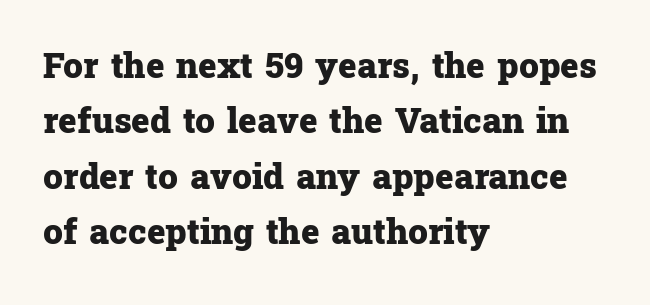
{"serif": "yes", "italic": "no", "bold": "yes", "weight": "heavy", "width": "normal", "stroke_contrast": "low", "x_height": "medium", "monospaced": "no", "underline": "no", "align": "left", "line_spacing": "normal", "line_spacing_ratio": 1.58, "letter_spacing": "normal", "letter_spacing_em": 0.0, "glyph_px": 35}
